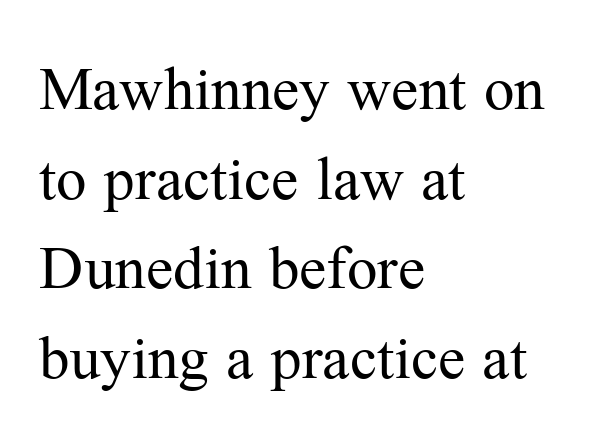
The image shows 61 px regular-weight serif type, upright; set left-aligned, normal line spacing (1.47x), normal letter spacing, not underlined; medium stroke contrast and a medium x-height.
